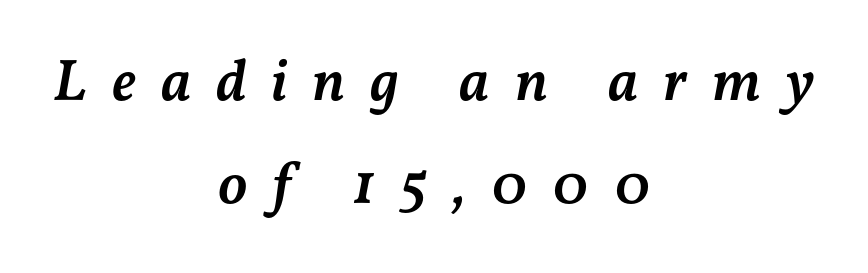
If you folded the block vertically in half, each line would mirror itself in length. Its strokes are somewhat broadened, the hallmark of semibold type. Lines of text with bare space underneath. Spacing verdict: proportional, widths tailored to each character.
